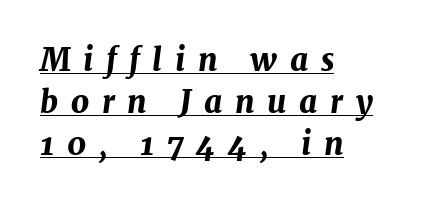
{"italic": "yes", "lean": "right", "slant_degrees": 7, "bold": "yes", "weight": "bold", "width": "normal", "stroke_contrast": "medium", "x_height": "medium", "monospaced": "no", "underline": "yes", "align": "left", "line_spacing": "normal", "line_spacing_ratio": 1.36, "letter_spacing": "wide", "letter_spacing_em": 0.41, "glyph_px": 31}
